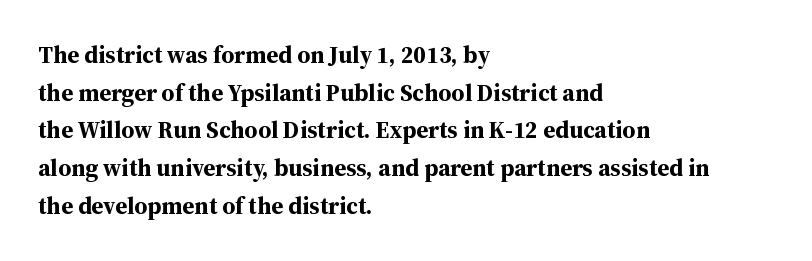
{"italic": "no", "bold": "yes", "underline": "no", "align": "left", "line_spacing": "normal", "line_spacing_ratio": 1.57, "letter_spacing": "normal", "letter_spacing_em": 0.0, "glyph_px": 24}
